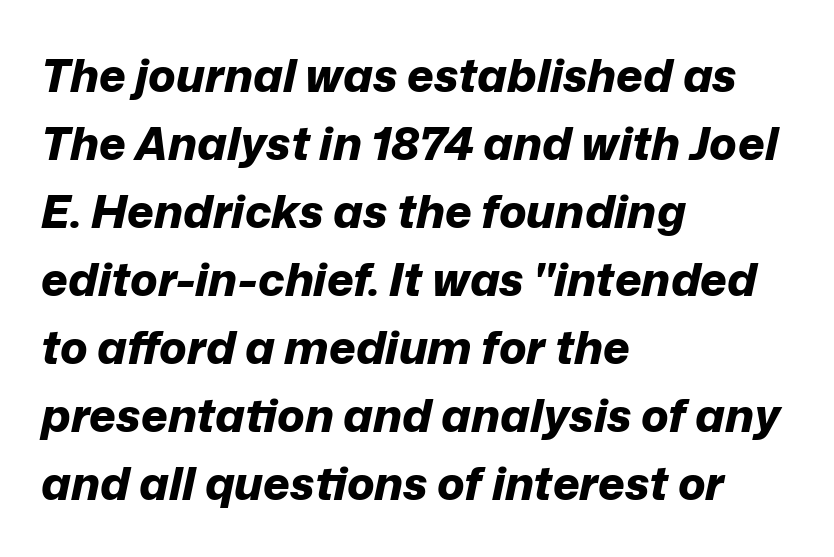
{"italic": "yes", "lean": "right", "slant_degrees": 12, "bold": "yes", "weight": "bold", "width": "normal", "stroke_contrast": "low", "x_height": "medium", "monospaced": "no", "underline": "no", "align": "left", "line_spacing": "normal", "line_spacing_ratio": 1.48, "letter_spacing": "normal", "letter_spacing_em": 0.0, "glyph_px": 46}
